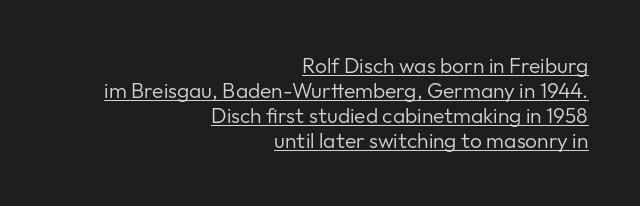
Q: Is the text bold? A: No.
Q: Is the text italic (slanted)? A: No, it is upright.
Q: Is the text underlined? A: Yes.
Q: How is the paragraph aligned? A: Right-aligned.
Q: Is the spacing between letters normal or unusually wide? A: Normal.
